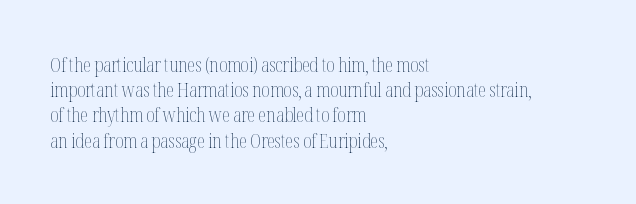
The image shows 20 px text type, upright; set left-aligned, normal line spacing (1.26x), normal letter spacing, not underlined.
